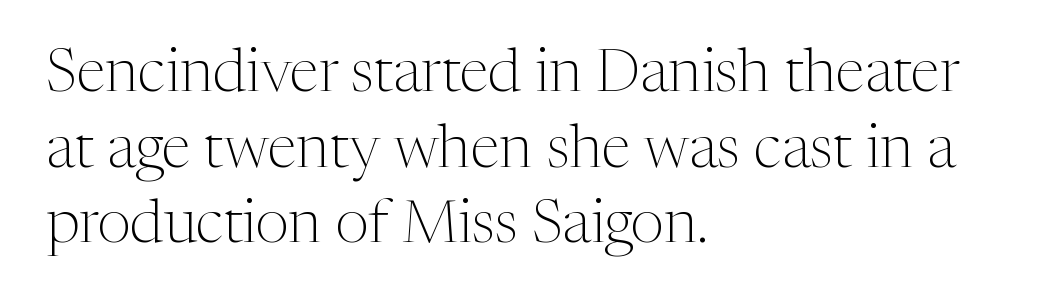
The image shows 60 px light serif type, upright; set left-aligned, normal line spacing (1.26x), normal letter spacing, not underlined; medium stroke contrast and a medium x-height.
